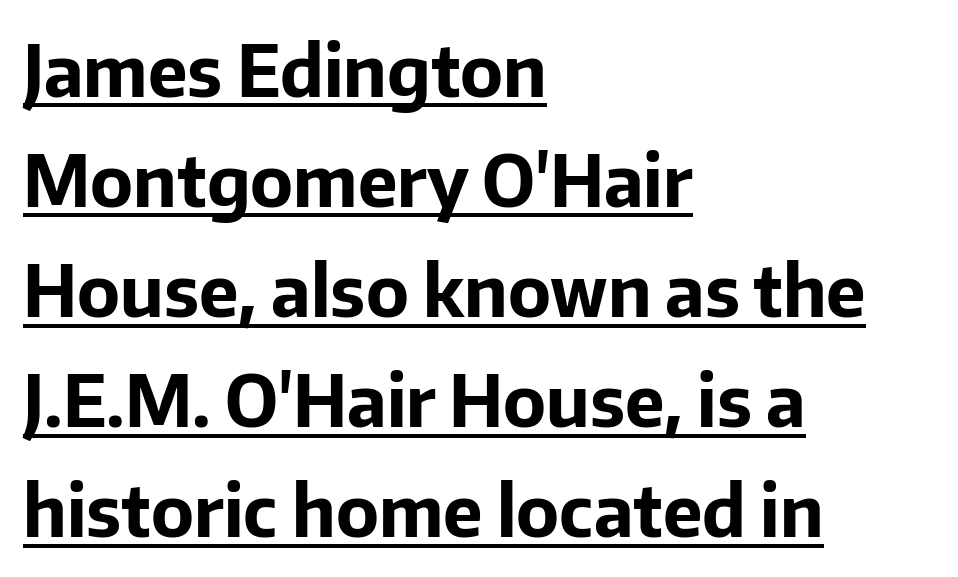
{"serif": "no", "italic": "no", "bold": "yes", "weight": "bold", "width": "normal", "stroke_contrast": "low", "x_height": "medium", "monospaced": "no", "underline": "yes", "align": "left", "line_spacing": "normal", "line_spacing_ratio": 1.55, "letter_spacing": "normal", "letter_spacing_em": 0.0, "glyph_px": 71}
